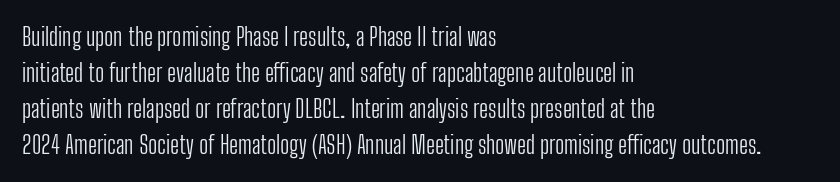
The image shows 24 px text type, upright; set left-aligned, normal line spacing (1.5x), normal letter spacing, not underlined.
